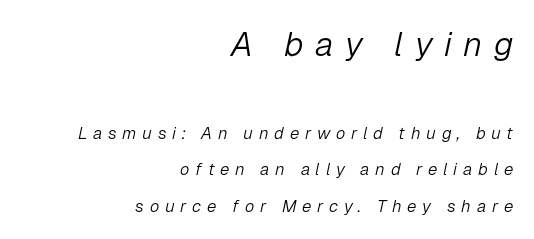
The image shows 34 px light type, italic (leaning right); set right-aligned, loose line spacing (2.14x), unusually wide letter spacing (+0.34 em), not underlined; the first (top) block is 2.0x larger; low stroke contrast and a medium x-height.
